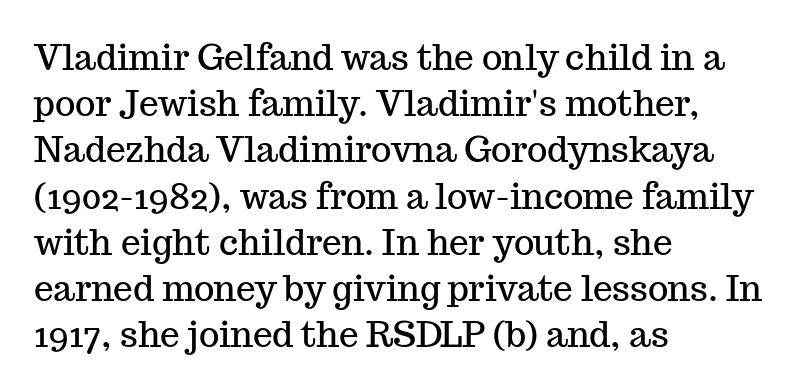
The image shows 35 px serif type, upright; set left-aligned, normal line spacing (1.32x), normal letter spacing, not underlined; medium stroke contrast and a medium x-height.
